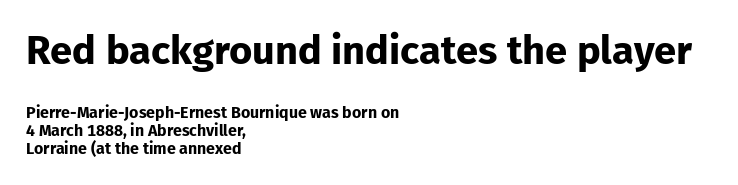
The image shows 40 px bold sans-serif type, upright; set left-aligned, tight line spacing (1.12x), normal letter spacing, not underlined; the first (top) block is 2.5x larger; low stroke contrast and a medium x-height.
